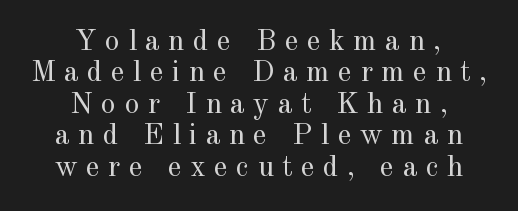
These lines are centered, leaving both edges ragged. Is there much room between lines? No — they nearly touch. This sample uses an upright cut, with every glyph sitting square on the baseline. Letters rest on an invisible, unmarked baseline. The font is comparable to plain body text, perhaps lighter.
